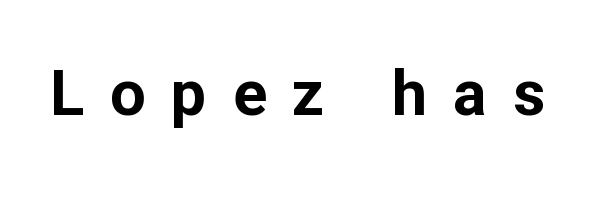
Q: Is the text bold? A: Yes.
Q: Is the text italic (slanted)? A: No, it is upright.
Q: Is the typeface a serif or a sans-serif typeface? A: Sans-serif.
Q: Is the text underlined? A: No.
Q: Is the spacing between letters normal or unusually wide? A: Unusually wide.
Q: Width (condensed, normal, or wide)? A: Normal.
Q: Stroke contrast? A: Low.
Q: x-height? A: Medium.
Q: Monospaced? A: No.
